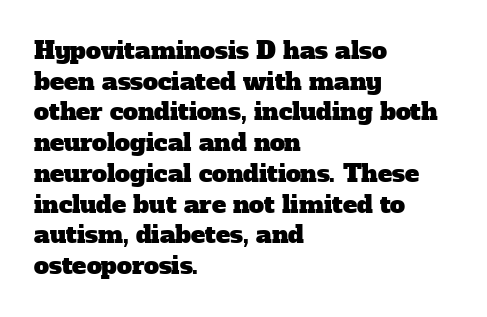
Each row of text sits above clean, open space. Here the glyphs are tracked normally, forming tight word shapes. Rows of type keep a routine distance in the vertical direction. Horizontally, the lines are justified to the leading edge only.
